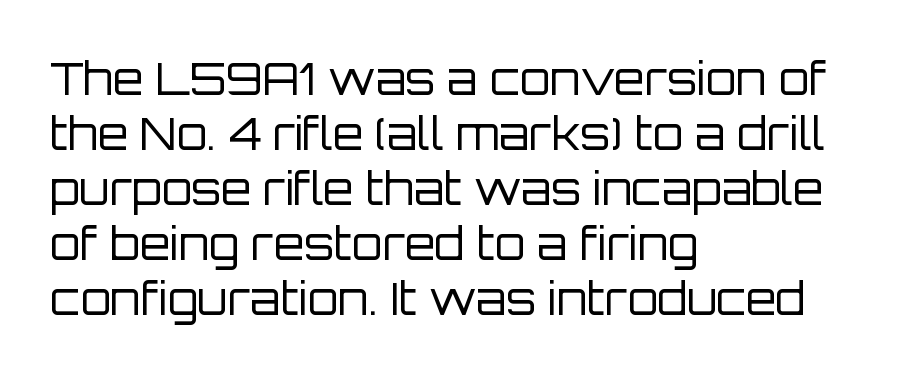
Q: Is the text bold? A: No.
Q: Is the text italic (slanted)? A: No, it is upright.
Q: Is the typeface a serif or a sans-serif typeface? A: Sans-serif.
Q: Is the text underlined? A: No.
Q: How is the paragraph aligned? A: Left-aligned.
Q: Is the spacing between letters normal or unusually wide? A: Normal.
Q: Is the spacing between lines tight, normal or loose? A: Normal.
Q: Width (condensed, normal, or wide)? A: Normal.
Q: Stroke contrast? A: Low.
Q: x-height? A: Large.
Q: Monospaced? A: No.
